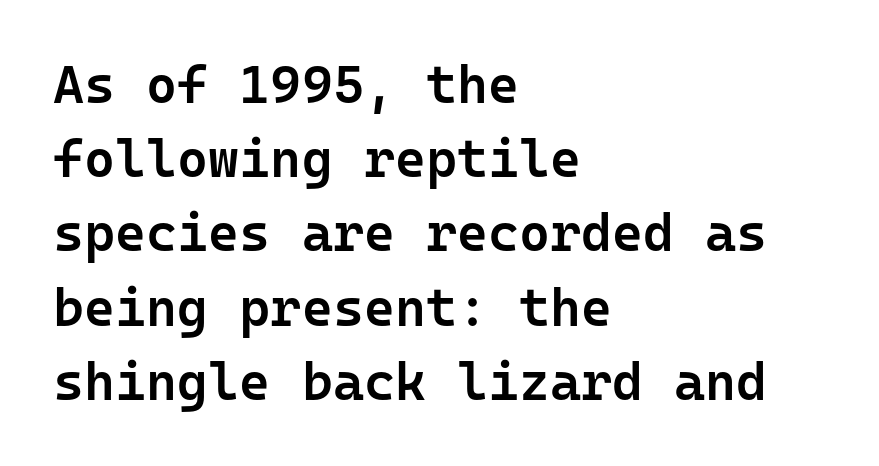
{"serif": "no", "italic": "no", "bold": "semi", "weight": "semibold", "width": "normal", "stroke_contrast": "low", "x_height": "medium", "monospaced": "yes", "underline": "no", "align": "left", "line_spacing": "normal", "line_spacing_ratio": 1.4, "letter_spacing": "normal", "letter_spacing_em": 0.0, "glyph_px": 53}
